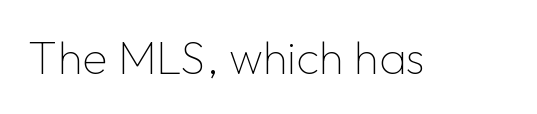
The image shows 46 px thin sans-serif type, upright; set normal letter spacing, not underlined; low stroke contrast and a medium x-height.
